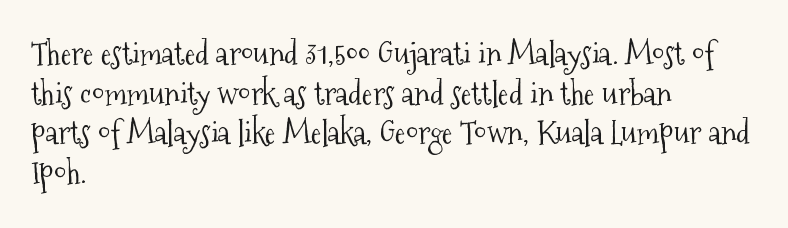
{"serif": "yes", "italic": "no", "bold": "no", "weight": "light", "width": "condensed", "stroke_contrast": "medium", "x_height": "medium", "monospaced": "no", "underline": "no", "align": "left", "line_spacing_ratio": 1.24, "letter_spacing": "normal", "letter_spacing_em": 0.0, "glyph_px": 32}
